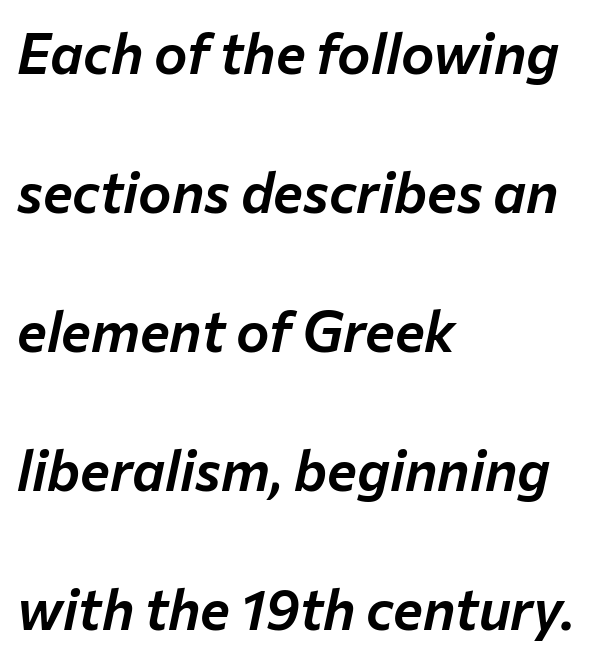
Here the designer chose a conventional face with non-uniform glyph widths. The face used here is rendered with its standard letterfit. The line-height multiplier appears high, well above default. Notice how the passage keeps a crisp vertical edge on the left only.
